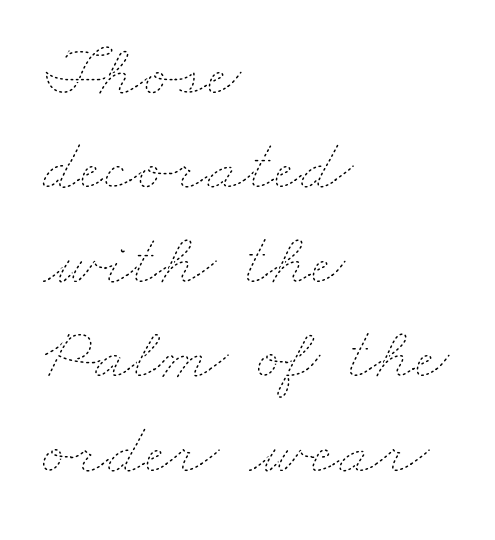
The image shows 75 px thin, wide type; set left-aligned, normal line spacing (1.26x), normal letter spacing, not underlined; low stroke contrast and a small x-height.
